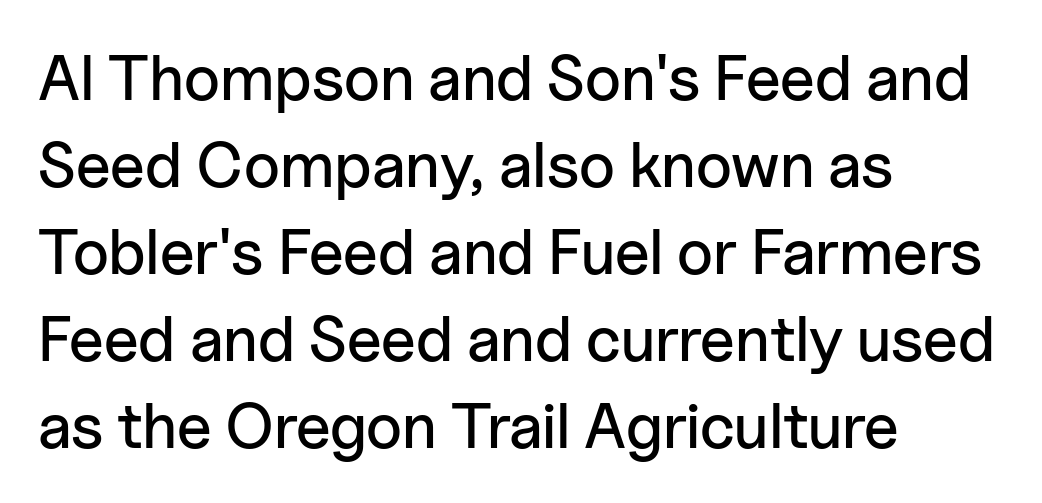
{"serif": "no", "italic": "no", "width": "normal", "stroke_contrast": "low", "x_height": "medium", "monospaced": "no", "underline": "no", "align": "left", "line_spacing": "normal", "line_spacing_ratio": 1.36, "letter_spacing": "normal", "letter_spacing_em": 0.0, "glyph_px": 64}
